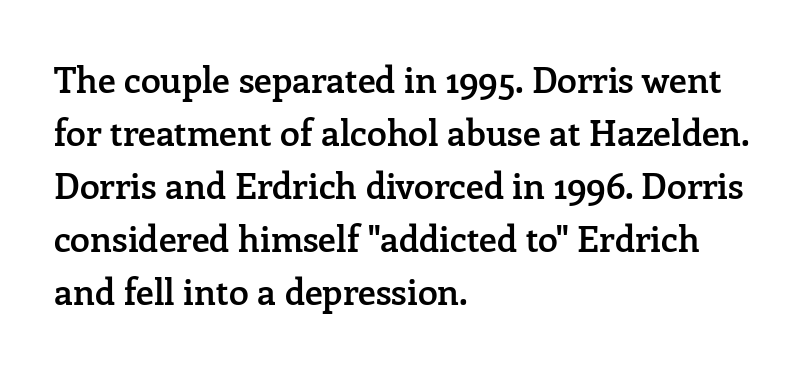
The image shows 36 px semibold serif type, upright; set left-aligned, normal line spacing (1.47x), normal letter spacing, not underlined; low stroke contrast and a medium x-height.
